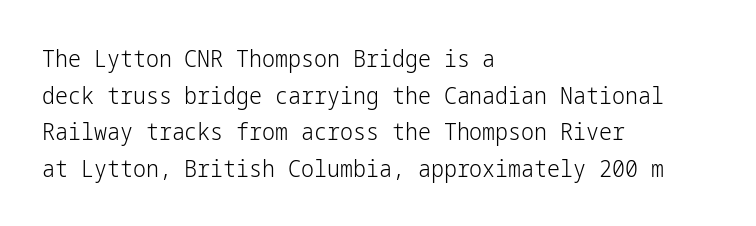
{"italic": "no", "bold": "no", "underline": "no", "align": "left", "line_spacing": "normal", "line_spacing_ratio": 1.59, "letter_spacing": "normal", "letter_spacing_em": 0.0, "glyph_px": 23}
